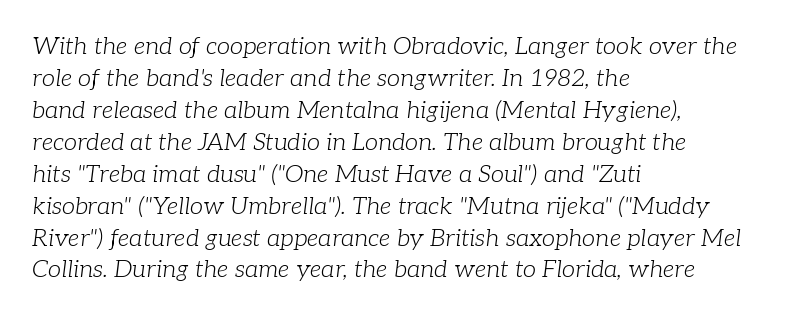
{"italic": "yes", "lean": "right", "slant_degrees": 7, "bold": "no", "underline": "no", "align": "left", "line_spacing": "normal", "line_spacing_ratio": 1.33, "letter_spacing": "normal", "letter_spacing_em": 0.0, "glyph_px": 24}
